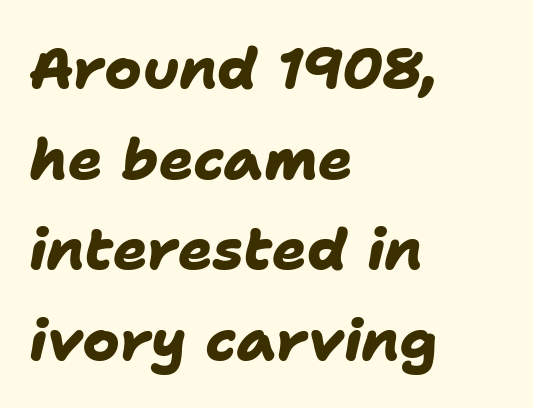
Summary of vertical rhythm: regular, with standard interline spacing. I'd describe the lettering as bold — thick and assertive. Teacher's note: observe the even left margin — that is flush-left alignment. Beneath every word, the page is bare. Looks like regular typesetting: each glyph gets only the width it needs.
